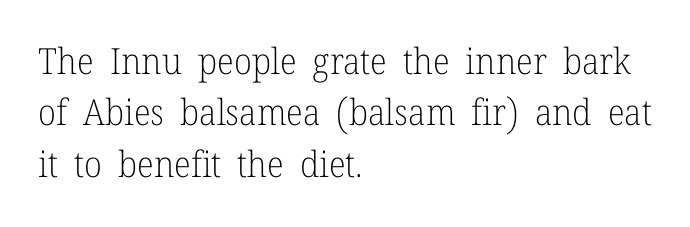
The image shows 36 px light serif type, upright; set left-aligned, normal line spacing (1.43x), normal letter spacing, not underlined; low stroke contrast and a medium x-height.
